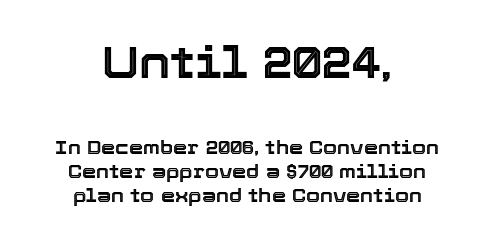
The image shows 44 px text type, upright; set centered, normal line spacing (1.35x), normal letter spacing, not underlined; the first (top) block is 2.44x larger; a medium x-height.
